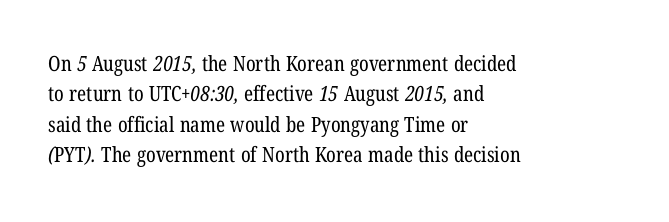
Q: Is the text bold? A: No.
Q: Is the text underlined? A: No.
Q: How is the paragraph aligned? A: Left-aligned.
Q: Is the spacing between letters normal or unusually wide? A: Normal.
Q: Is the spacing between lines tight, normal or loose? A: Normal.
